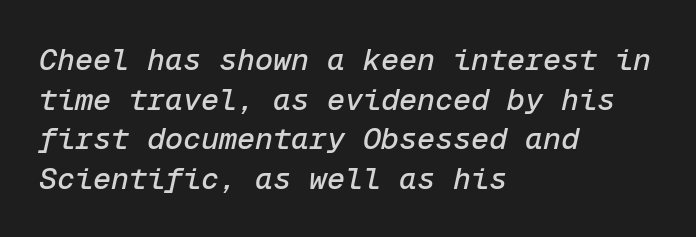
Q: Is the text italic (slanted)? A: Yes, it leans right by about 12 degrees.
Q: Is the text underlined? A: No.
Q: How is the paragraph aligned? A: Left-aligned.
Q: Is the spacing between letters normal or unusually wide? A: Normal.
Q: Is the spacing between lines tight, normal or loose? A: Normal.
Q: Width (condensed, normal, or wide)? A: Normal.
Q: Stroke contrast? A: Low.
Q: x-height? A: Medium.
Q: Monospaced? A: Yes.
